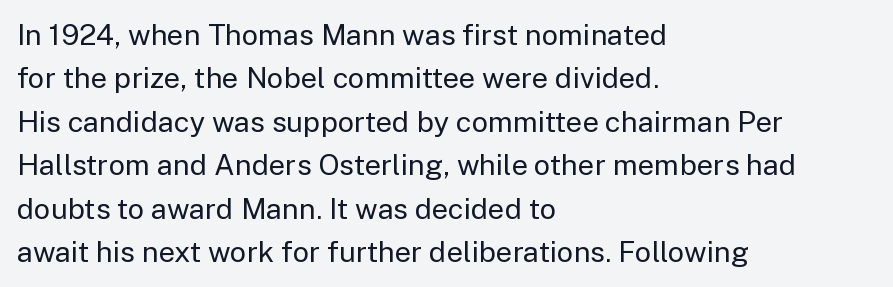
{"serif": "no", "italic": "no", "bold": "no", "weight": "regular", "width": "normal", "stroke_contrast": "low", "x_height": "medium", "monospaced": "no", "underline": "no", "align": "left", "line_spacing": "normal", "line_spacing_ratio": 1.5, "letter_spacing": "normal", "letter_spacing_em": 0.0, "glyph_px": 29}
